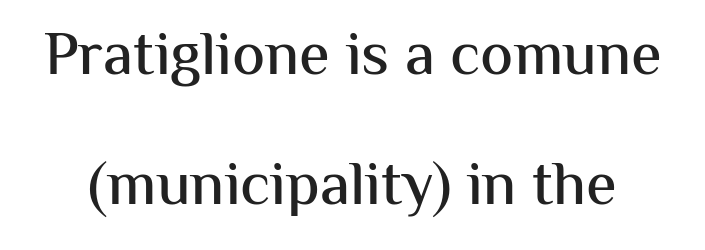
The gap between lines stays unmarked. Spacing between characters is what you'd get straight out of the box. How would I describe the line gaps? Wide and relaxed. The passage shown is typeset with a sans-serif family. Think of a printed novel: that variable character pitch is what you see here. Characters remain perfectly vertical along every line.
